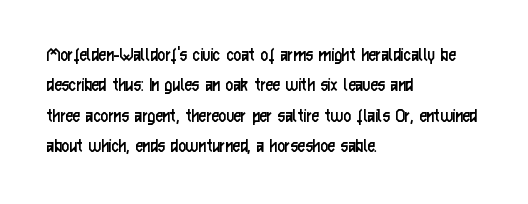
{"italic": "no", "bold": "no", "underline": "no", "align": "left", "line_spacing": "normal", "line_spacing_ratio": 1.45, "letter_spacing": "normal", "letter_spacing_em": 0.0, "glyph_px": 21}
